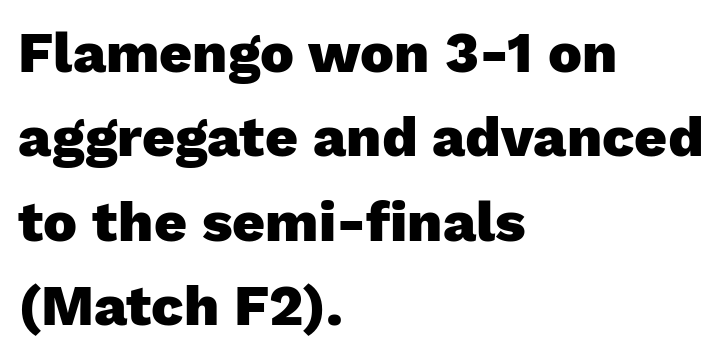
Nobody touched the tracking dial on this one. Glance below the letters and you will spot only blank space. Rendered with straight, roman letterforms. Look at the bottom of the vertical strokes: they stop flat, with no serifs. Note the varied advance widths — an 'i' is clearly narrower than an 'm'.
